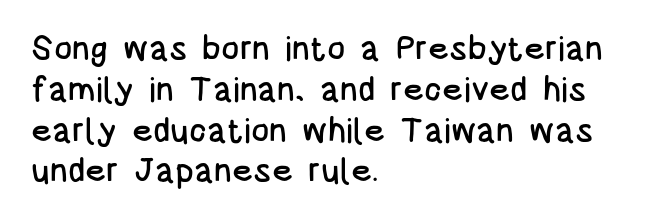
Q: Is the text italic (slanted)? A: No, it is upright.
Q: Is the typeface a serif or a sans-serif typeface? A: Sans-serif.
Q: Is the text underlined? A: No.
Q: How is the paragraph aligned? A: Left-aligned.
Q: Is the spacing between letters normal or unusually wide? A: Normal.
Q: Width (condensed, normal, or wide)? A: Condensed.
Q: Stroke contrast? A: Low.
Q: x-height? A: Large.
Q: Monospaced? A: No.
